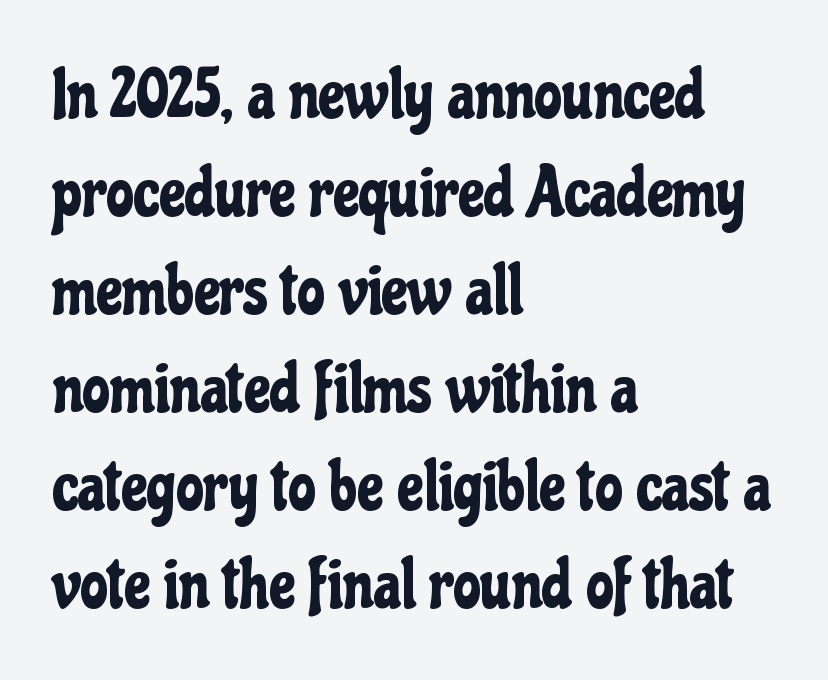
Q: Is the text italic (slanted)? A: No, it is upright.
Q: Is the typeface a serif or a sans-serif typeface? A: Sans-serif.
Q: Is the text underlined? A: No.
Q: How is the paragraph aligned? A: Left-aligned.
Q: Is the spacing between letters normal or unusually wide? A: Normal.
Q: Is the spacing between lines tight, normal or loose? A: Normal.
Q: Width (condensed, normal, or wide)? A: Condensed.
Q: Stroke contrast? A: Low.
Q: x-height? A: Medium.
Q: Monospaced? A: No.
